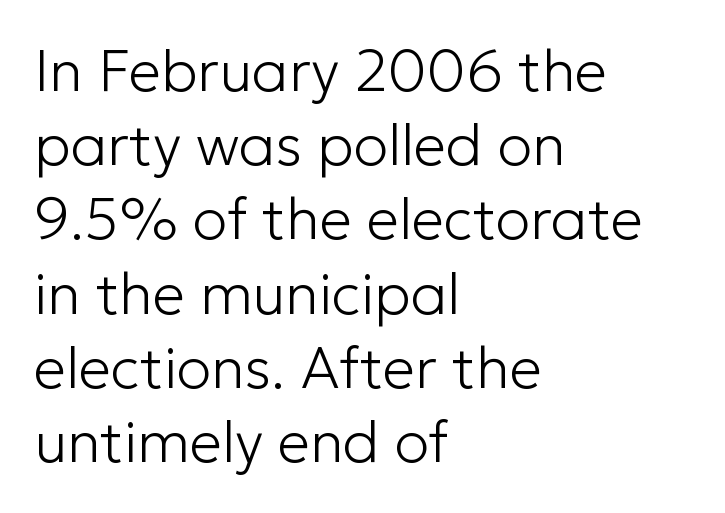
Q: Is the text bold? A: No.
Q: Is the text italic (slanted)? A: No, it is upright.
Q: Is the typeface a serif or a sans-serif typeface? A: Sans-serif.
Q: Is the text underlined? A: No.
Q: How is the paragraph aligned? A: Left-aligned.
Q: Is the spacing between letters normal or unusually wide? A: Normal.
Q: Is the spacing between lines tight, normal or loose? A: Normal.
Q: Width (condensed, normal, or wide)? A: Normal.
Q: Stroke contrast? A: Low.
Q: x-height? A: Medium.
Q: Monospaced? A: No.
